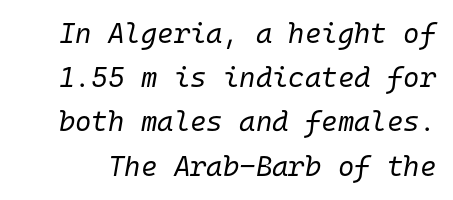
Q: Is the text bold? A: No.
Q: Is the text italic (slanted)? A: Yes, it leans right by about 10 degrees.
Q: Is the text underlined? A: No.
Q: Is the spacing between letters normal or unusually wide? A: Normal.
Q: Is the spacing between lines tight, normal or loose? A: Normal.
Q: Width (condensed, normal, or wide)? A: Normal.
Q: Stroke contrast? A: Low.
Q: x-height? A: Medium.
Q: Monospaced? A: Yes.
